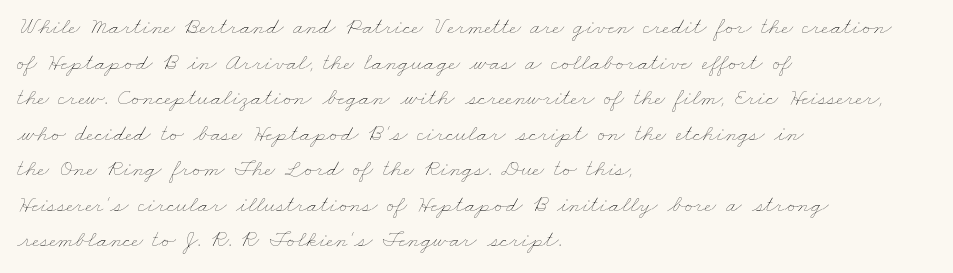
Q: Is the text bold? A: No.
Q: Is the text underlined? A: No.
Q: How is the paragraph aligned? A: Left-aligned.
Q: Is the spacing between letters normal or unusually wide? A: Normal.
Q: Is the spacing between lines tight, normal or loose? A: Normal.
